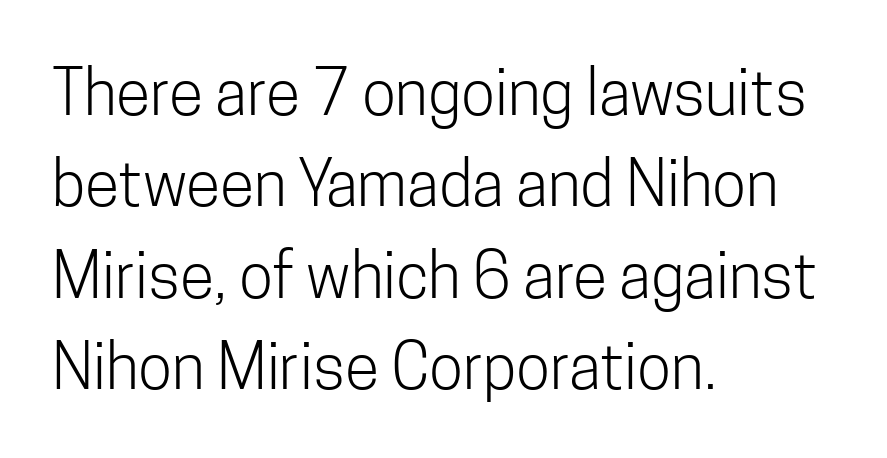
Q: Is the text bold? A: No.
Q: Is the text italic (slanted)? A: No, it is upright.
Q: Is the typeface a serif or a sans-serif typeface? A: Sans-serif.
Q: Is the text underlined? A: No.
Q: How is the paragraph aligned? A: Left-aligned.
Q: Is the spacing between letters normal or unusually wide? A: Normal.
Q: Is the spacing between lines tight, normal or loose? A: Normal.
Q: Width (condensed, normal, or wide)? A: Condensed.
Q: Stroke contrast? A: Low.
Q: x-height? A: Medium.
Q: Monospaced? A: No.
